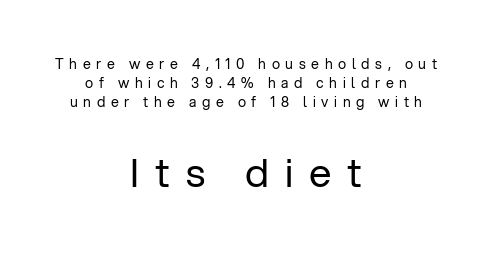
Q: Is the text bold? A: No.
Q: Is the text italic (slanted)? A: No, it is upright.
Q: Is the typeface a serif or a sans-serif typeface? A: Sans-serif.
Q: Is the text underlined? A: No.
Q: How is the paragraph aligned? A: Centered.
Q: Is the spacing between letters normal or unusually wide? A: Unusually wide.
Q: Is the spacing between lines tight, normal or loose? A: Normal.
Q: Which block of text is set in a larger size, the first (top) or the second (bottom)? A: The second (bottom) one.
Q: Width (condensed, normal, or wide)? A: Normal.
Q: Stroke contrast? A: Low.
Q: x-height? A: Medium.
Q: Monospaced? A: No.
